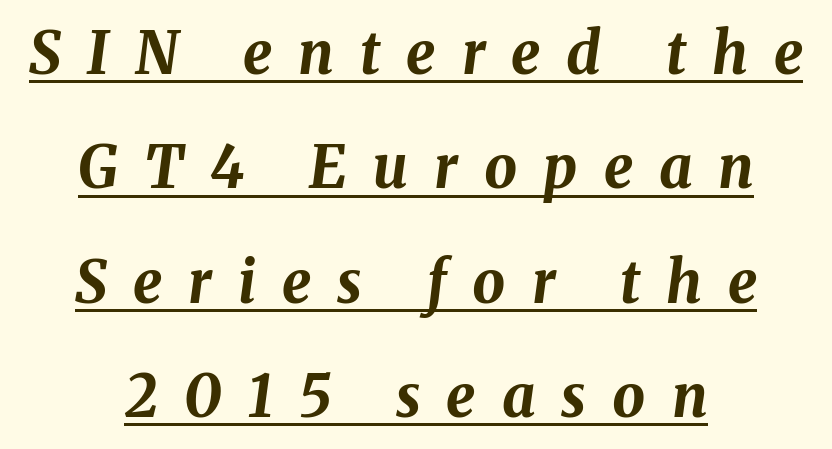
Q: Is the text bold? A: Yes.
Q: Is the text italic (slanted)? A: Yes, it leans right by about 8 degrees.
Q: Is the text underlined? A: Yes.
Q: How is the paragraph aligned? A: Centered.
Q: Is the spacing between letters normal or unusually wide? A: Unusually wide.
Q: Is the spacing between lines tight, normal or loose? A: Loose.
Q: Width (condensed, normal, or wide)? A: Normal.
Q: Stroke contrast? A: Medium.
Q: x-height? A: Medium.
Q: Monospaced? A: No.
